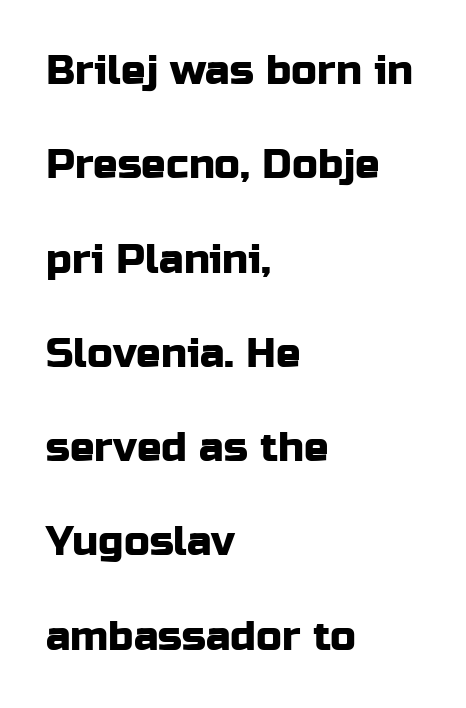
Q: Is the text italic (slanted)? A: No, it is upright.
Q: Is the typeface a serif or a sans-serif typeface? A: Sans-serif.
Q: Is the text underlined? A: No.
Q: How is the paragraph aligned? A: Left-aligned.
Q: Is the spacing between letters normal or unusually wide? A: Normal.
Q: Is the spacing between lines tight, normal or loose? A: Loose.
Q: Width (condensed, normal, or wide)? A: Normal.
Q: Stroke contrast? A: Low.
Q: x-height? A: Medium.
Q: Monospaced? A: No.
